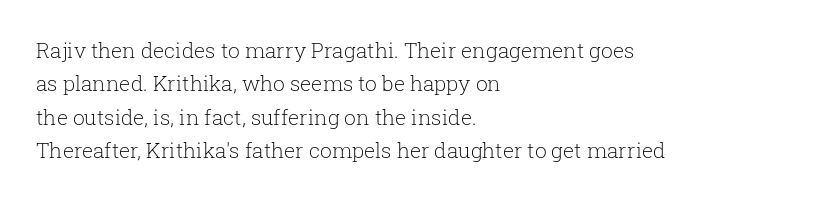
The image shows 21 px text type, upright; set left-aligned, normal line spacing (1.59x), normal letter spacing, not underlined.
